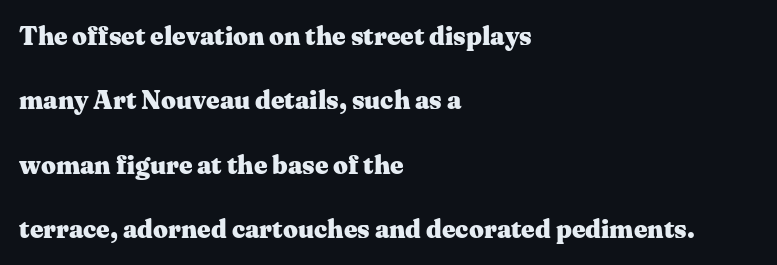
How are the letters spaced? Ordinarily, with no added tracking. Nope, not italic — everything's standing straight. The passage shown stacks its lines with a broad gap. The space beneath each line is pristine and unruled. Left-aligned paragraph, ragged on the right.
